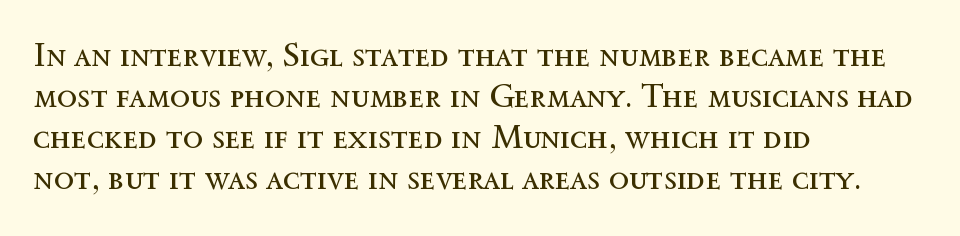
Q: Is the text bold? A: No.
Q: Is the text italic (slanted)? A: No, it is upright.
Q: Is the text underlined? A: No.
Q: How is the paragraph aligned? A: Left-aligned.
Q: Is the spacing between letters normal or unusually wide? A: Normal.
Q: Width (condensed, normal, or wide)? A: Normal.
Q: x-height? A: Medium.
Q: Monospaced? A: No.
